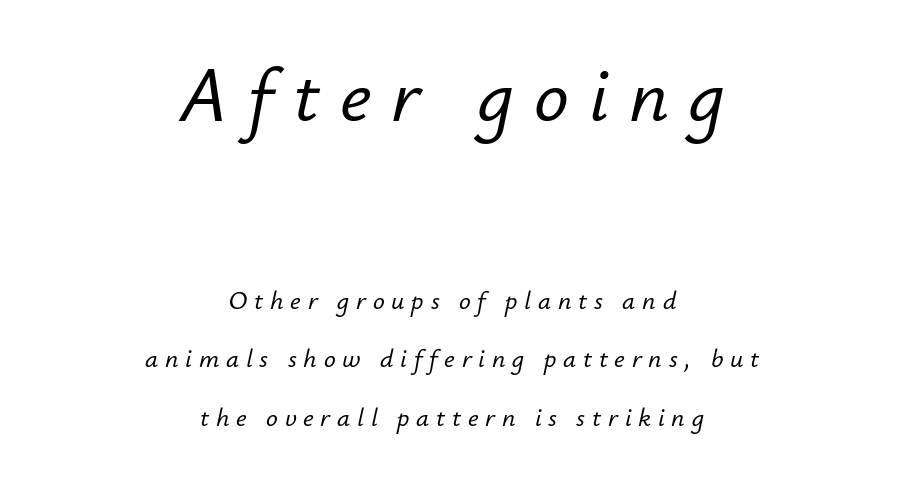
Q: Is the text italic (slanted)? A: Yes, it leans right by about 12 degrees.
Q: Is the text underlined? A: No.
Q: How is the paragraph aligned? A: Centered.
Q: Is the spacing between letters normal or unusually wide? A: Unusually wide.
Q: Is the spacing between lines tight, normal or loose? A: Loose.
Q: Which block of text is set in a larger size, the first (top) or the second (bottom)? A: The first (top) one.
Q: Width (condensed, normal, or wide)? A: Normal.
Q: Stroke contrast? A: Low.
Q: x-height? A: Small.
Q: Monospaced? A: No.
